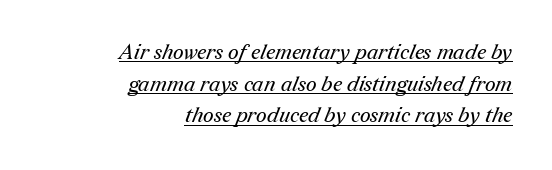
Every word sits above its own underline. The lines sit at an ordinary, default distance from one another. Each line ends at the same right margin while the left side varies. A typesetter would call this zero additional tracking. No heavy texture on the line: the type isn't bold.
